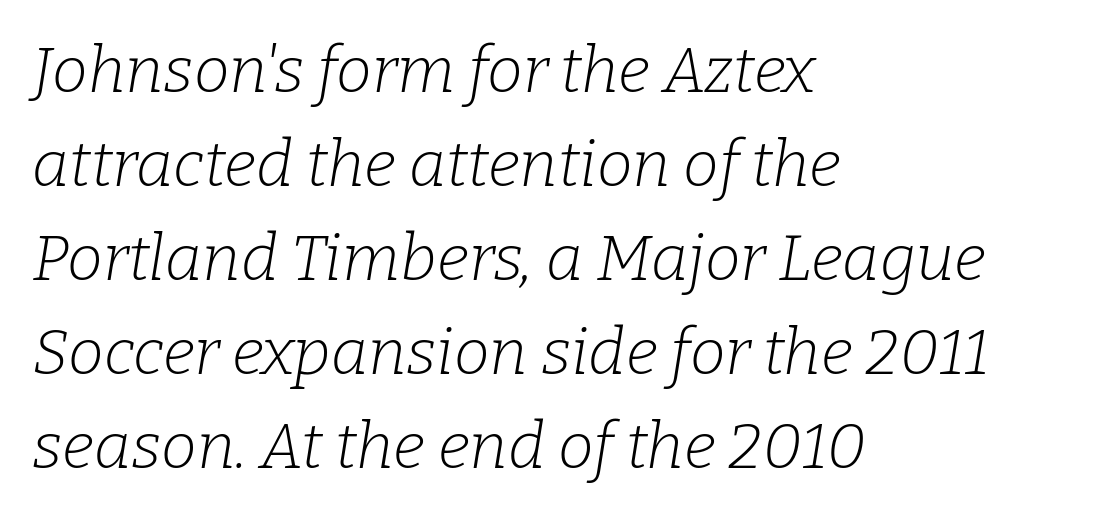
{"serif": "yes", "italic": "yes", "lean": "right", "slant_degrees": 9, "bold": "no", "weight": "light", "width": "normal", "stroke_contrast": "low", "x_height": "medium", "monospaced": "no", "underline": "no", "align": "left", "line_spacing": "normal", "line_spacing_ratio": 1.47, "letter_spacing": "normal", "letter_spacing_em": 0.0, "glyph_px": 64}
